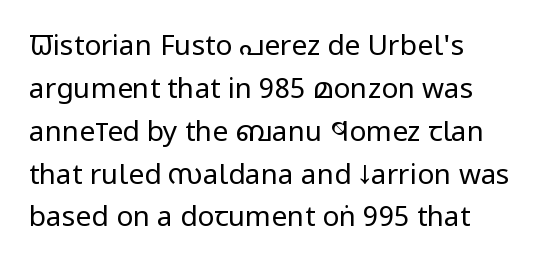
{"serif": "no", "italic": "no", "bold": "no", "weight": "regular", "width": "condensed", "stroke_contrast": "low", "x_height": "large", "monospaced": "no", "underline": "no", "align": "left", "line_spacing": "normal", "line_spacing_ratio": 1.53, "letter_spacing": "normal", "letter_spacing_em": 0.0, "glyph_px": 28}
